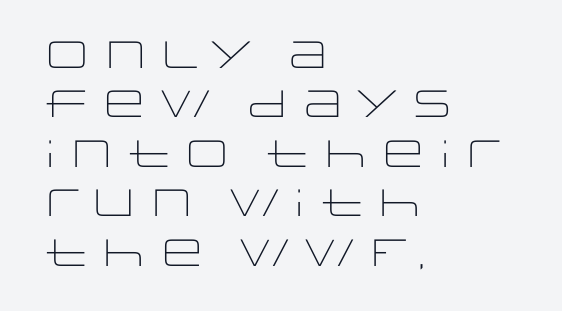
The image shows 38 px light, wide sans-serif type, upright; set left-aligned, normal line spacing (1.3x), normal letter spacing, not underlined; low stroke contrast and a large x-height.
